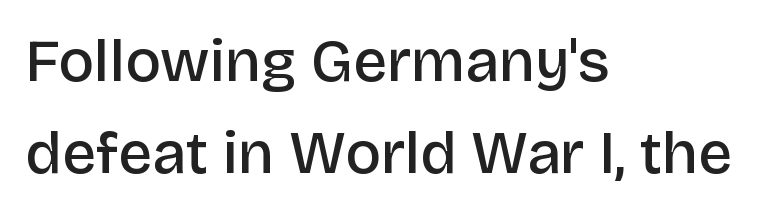
The zone under the glyphs is completely vacant. Spacing verdict: proportional, widths tailored to each character. Is the type bold? Partly — it's a semibold, heavier than regular but not fully bold. Horizontally, the lines are justified to the leading edge only.
